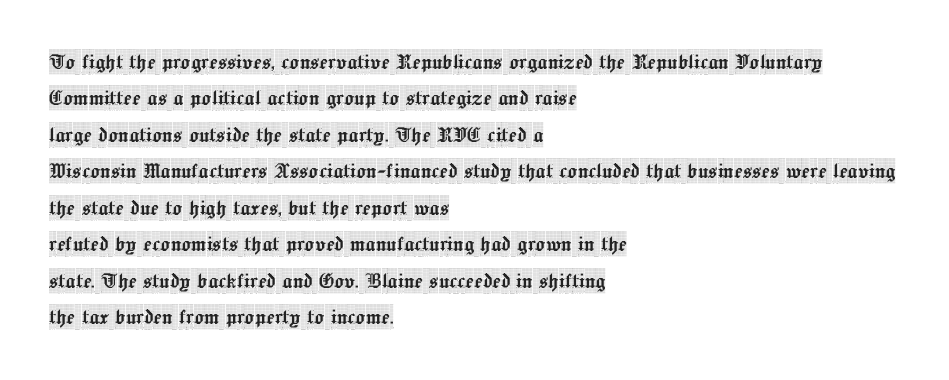
Q: Is the text italic (slanted)? A: No, it is upright.
Q: Is the text underlined? A: No.
Q: How is the paragraph aligned? A: Left-aligned.
Q: Is the spacing between letters normal or unusually wide? A: Normal.
Q: Is the spacing between lines tight, normal or loose? A: Normal.
